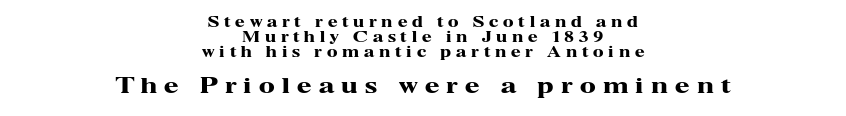
{"italic": "no", "bold": "yes", "underline": "no", "align": "center", "line_spacing": "tight", "line_spacing_ratio": 1.06, "letter_spacing": "wide", "letter_spacing_em": 0.35, "larger_block": "second", "size_ratio": 1.5, "glyph_px": 21}
